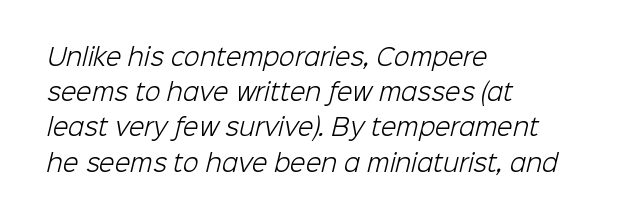
{"bold": "no", "underline": "no", "align": "left", "line_spacing": "normal", "line_spacing_ratio": 1.53, "letter_spacing": "normal", "letter_spacing_em": 0.0, "glyph_px": 23}
